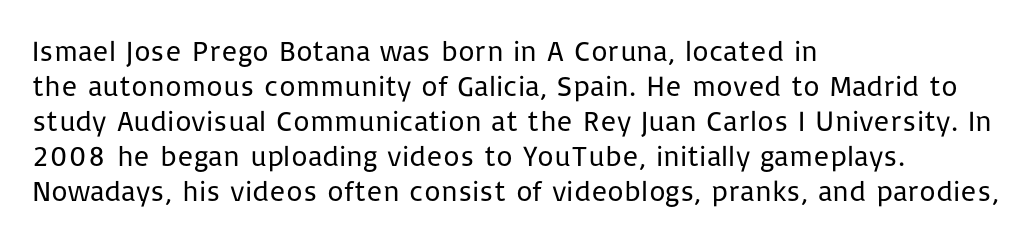
Q: Is the text bold? A: No.
Q: Is the text italic (slanted)? A: No, it is upright.
Q: Is the typeface a serif or a sans-serif typeface? A: Sans-serif.
Q: Is the text underlined? A: No.
Q: How is the paragraph aligned? A: Left-aligned.
Q: Is the spacing between letters normal or unusually wide? A: Normal.
Q: Width (condensed, normal, or wide)? A: Normal.
Q: Stroke contrast? A: Low.
Q: x-height? A: Medium.
Q: Monospaced? A: No.
